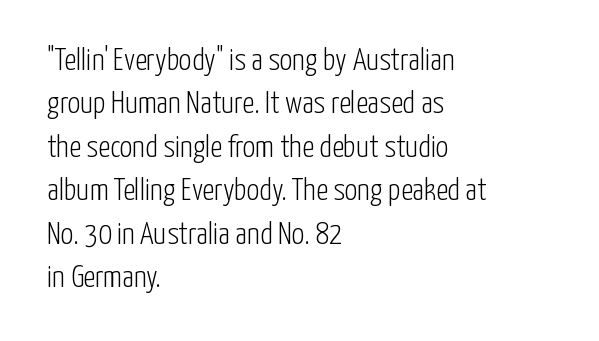
The image shows 31 px light, condensed sans-serif type, upright; set left-aligned, normal line spacing (1.4x), normal letter spacing, not underlined; low stroke contrast and a medium x-height.
